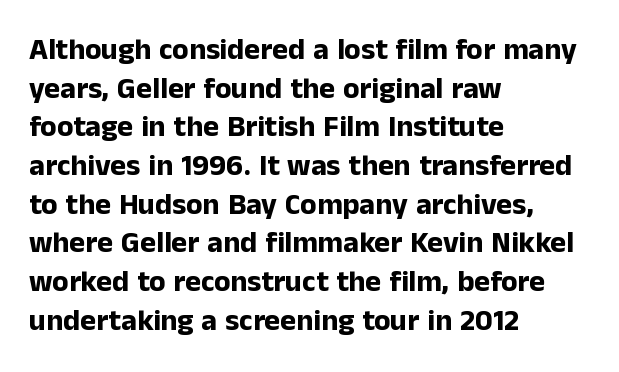
Q: Is the text bold? A: Yes.
Q: Is the text italic (slanted)? A: No, it is upright.
Q: Is the typeface a serif or a sans-serif typeface? A: Sans-serif.
Q: Is the text underlined? A: No.
Q: How is the paragraph aligned? A: Left-aligned.
Q: Is the spacing between letters normal or unusually wide? A: Normal.
Q: Is the spacing between lines tight, normal or loose? A: Normal.
Q: Width (condensed, normal, or wide)? A: Normal.
Q: Stroke contrast? A: Low.
Q: x-height? A: Medium.
Q: Monospaced? A: No.
